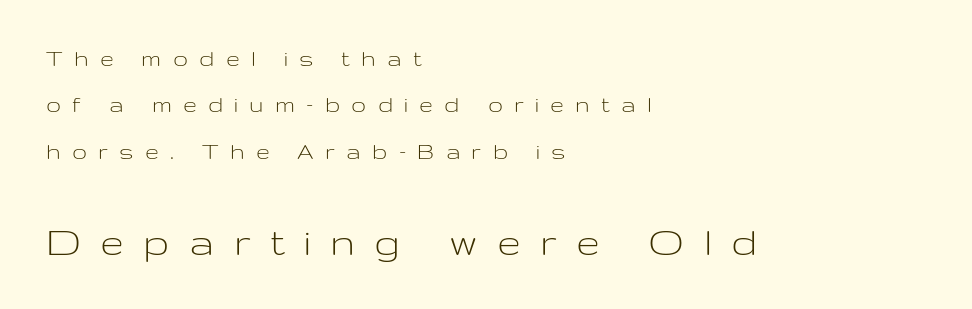
{"serif": "no", "italic": "no", "bold": "no", "weight": "light", "width": "wide", "stroke_contrast": "low", "x_height": "medium", "monospaced": "no", "underline": "no", "align": "left", "line_spacing_ratio": 1.86, "letter_spacing": "wide", "letter_spacing_em": 0.45, "larger_block": "second", "size_ratio": 1.72, "glyph_px": 43}
